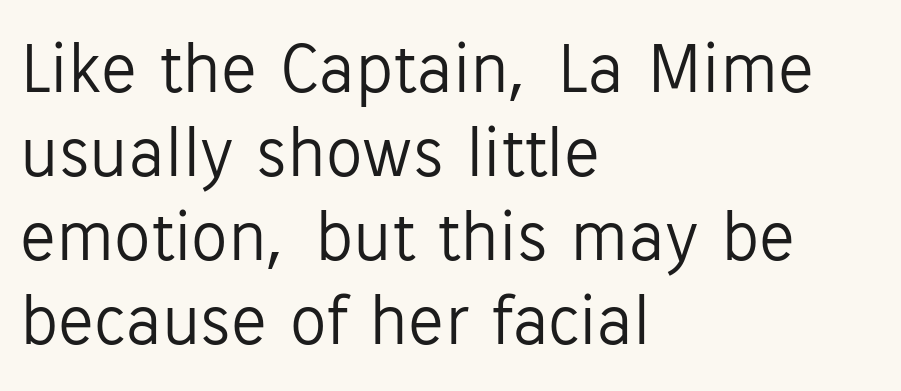
The line texture is even and compact thanks to regular tracking. The font is comparable to plain body text, perhaps lighter. Teacher's note: observe the even left margin — that is flush-left alignment. A typesetter would mark this as roman, not italic. Type style note: lacks serifs.
